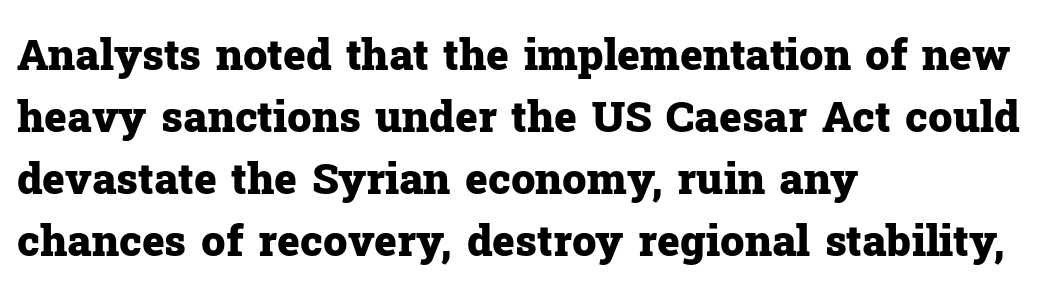
Vertical spacing — default. Posture: straight, roman, zero tilt. Line beginnings align vertically; line endings do not. Letterform terminals end in serifs throughout the passage.
